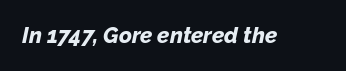
Q: Is the text bold? A: Yes.
Q: Is the text italic (slanted)? A: Yes, it leans right by about 12 degrees.
Q: Is the text underlined? A: No.
Q: Is the spacing between letters normal or unusually wide? A: Normal.
